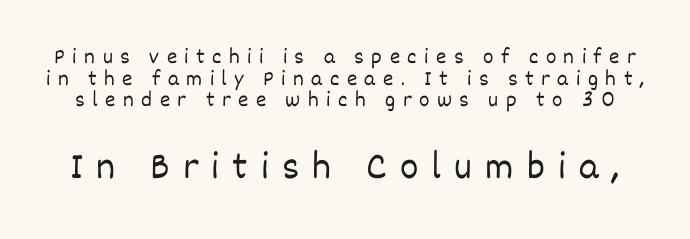
The image shows 39 px light type, upright; set tight line spacing (0.98x), unusually wide letter spacing (+0.34 em), not underlined; the second (bottom) block is 1.77x larger; low stroke contrast and a large x-height.
